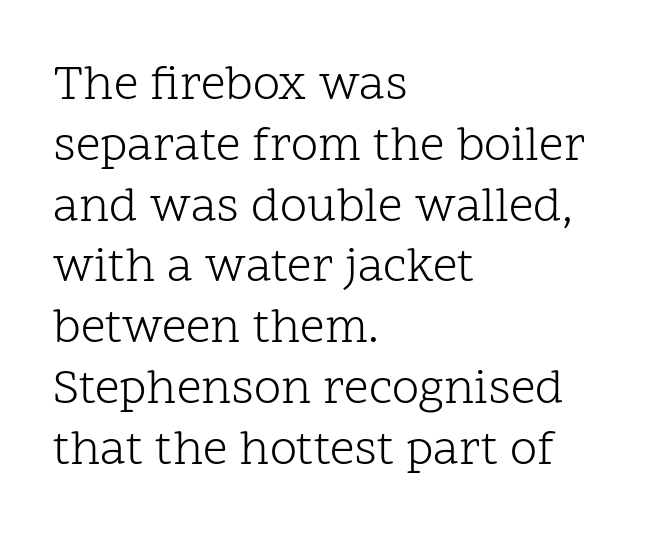
Q: Is the text bold? A: No.
Q: Is the text italic (slanted)? A: No, it is upright.
Q: Is the typeface a serif or a sans-serif typeface? A: Serif.
Q: Is the text underlined? A: No.
Q: How is the paragraph aligned? A: Left-aligned.
Q: Is the spacing between letters normal or unusually wide? A: Normal.
Q: Width (condensed, normal, or wide)? A: Normal.
Q: Stroke contrast? A: Low.
Q: x-height? A: Medium.
Q: Monospaced? A: No.
